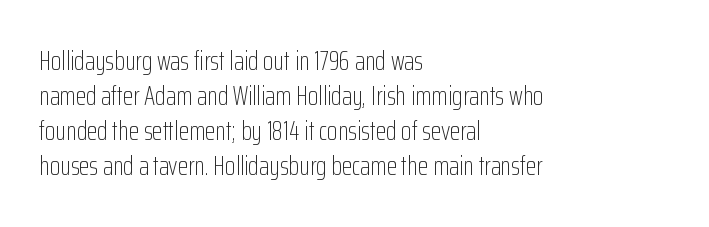
The image shows 27 px text type, upright; set left-aligned, normal line spacing (1.3x), normal letter spacing, not underlined.
